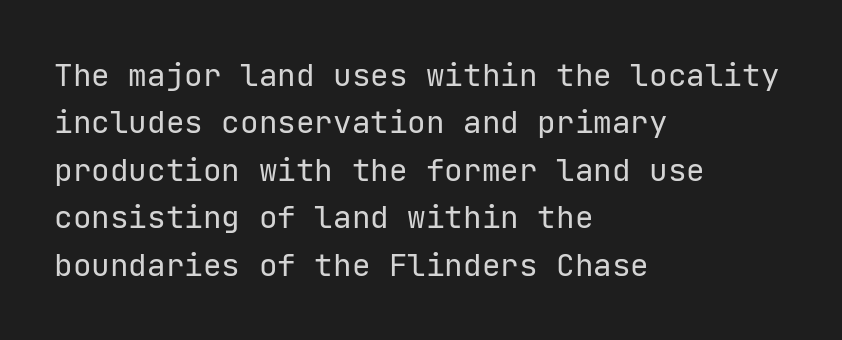
The image shows 31 px regular-weight sans-serif type, upright; set left-aligned, normal line spacing (1.53x), normal letter spacing, not underlined; low stroke contrast and a medium x-height.
